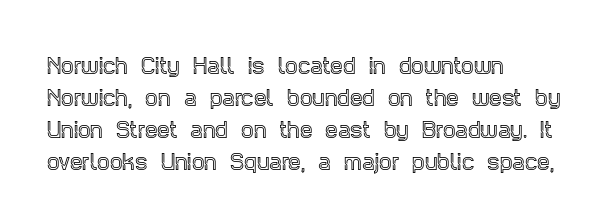
Posture: straight, roman, zero tilt. The ragged edge is on the right, which tells us the setting is flush left. The words here are not underlined. Inter-character spacing is left at the font's built-in metrics. What's the leading like? Ordinary, nothing unusual.
